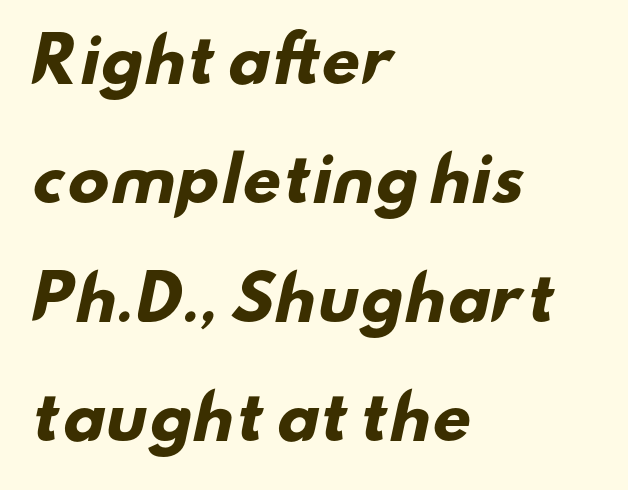
Horizontal bands of white between lines are thick stripes. Note the varied advance widths — an 'i' is clearly narrower than an 'm'. Observe the ordinary spacing: letters are neighbours, not strangers. Bold? Absolutely — the strokes are thick and heavy. Quick note: underline off.
